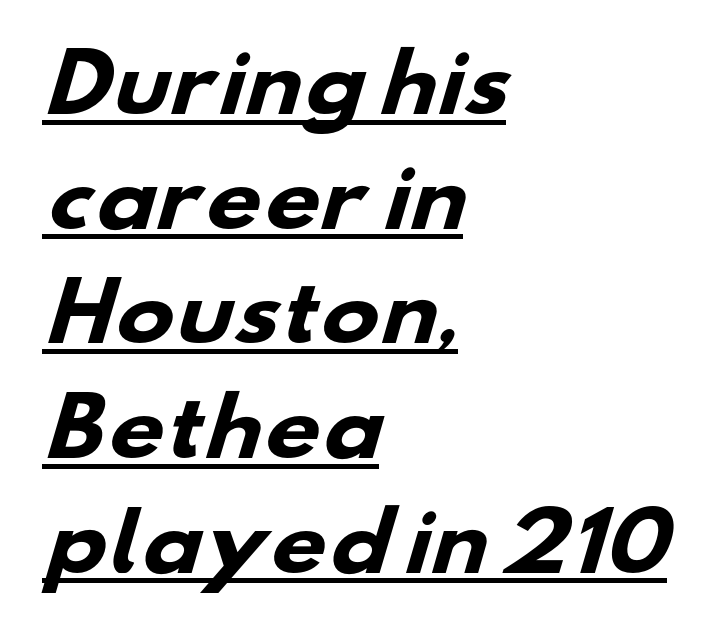
Each letter keeps its own natural width here, so spacing adapts to shape. Underline: present. Font category for this specimen: sans-serif. You could call the tracking neutral — neither tight nor loose. This sample keeps an unexceptional amount of space between lines.
